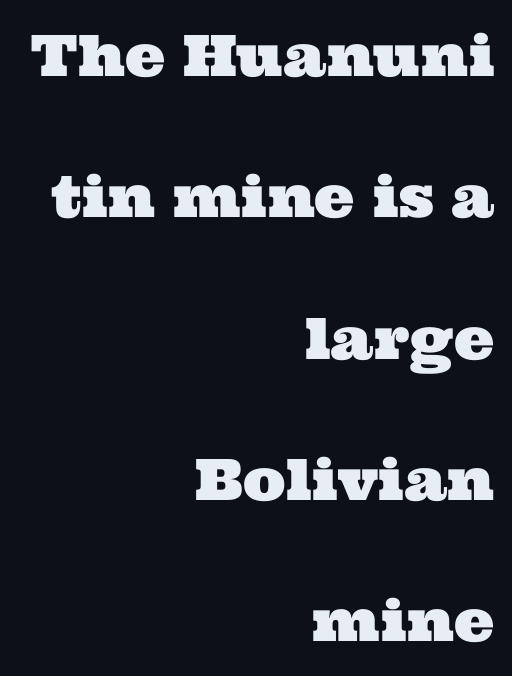
The image shows 57 px wide serif type; set right-aligned, loose line spacing (2.48x), normal letter spacing, not underlined; medium stroke contrast and a medium x-height.
